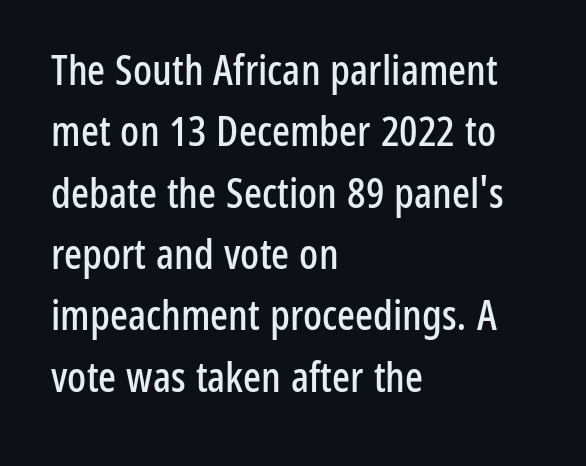
Each row of text sits above clean, open space. Each letter keeps its own natural width here, so spacing adapts to shape. Every character sits straight up, as roman type does. Each word holds together tightly as a unit, with standard inter-letter gaps. Left-aligned paragraph, ragged on the right. This sample uses a sans-serif face.
